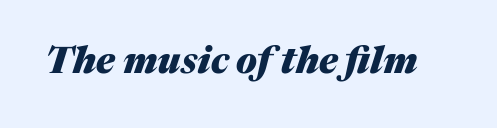
Q: Is the text bold? A: Yes.
Q: Is the text italic (slanted)? A: Yes, it leans right by about 17 degrees.
Q: Is the text underlined? A: No.
Q: Is the spacing between letters normal or unusually wide? A: Normal.
Q: Width (condensed, normal, or wide)? A: Normal.
Q: Stroke contrast? A: Medium.
Q: x-height? A: Medium.
Q: Monospaced? A: No.
